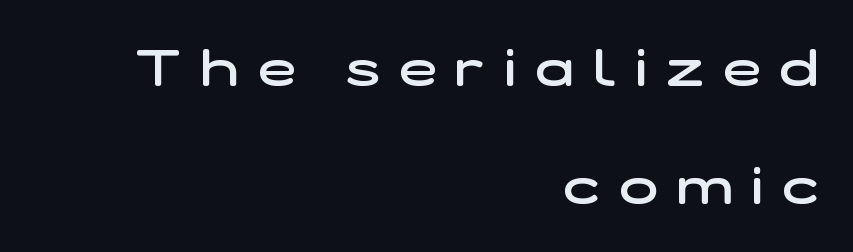
Q: Is the text bold? A: Semi-bold.
Q: Is the typeface a serif or a sans-serif typeface? A: Sans-serif.
Q: Is the text underlined? A: No.
Q: How is the paragraph aligned? A: Right-aligned.
Q: Is the spacing between letters normal or unusually wide? A: Unusually wide.
Q: Is the spacing between lines tight, normal or loose? A: Loose.
Q: Width (condensed, normal, or wide)? A: Wide.
Q: Stroke contrast? A: Low.
Q: x-height? A: Medium.
Q: Monospaced? A: No.
